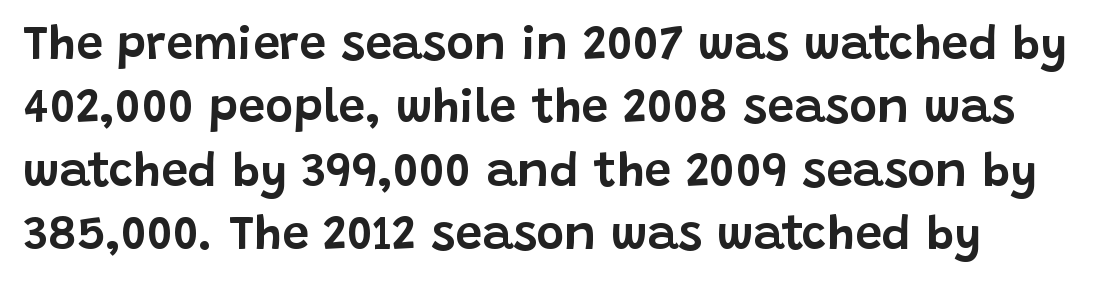
Normally led — the rows are evenly, conventionally spaced. The letters carry no serifs — their stems end cleanly without finishing strokes. The face used here is rendered with its standard letterfit. You could not count columns in this text — the font is proportionally spaced.
